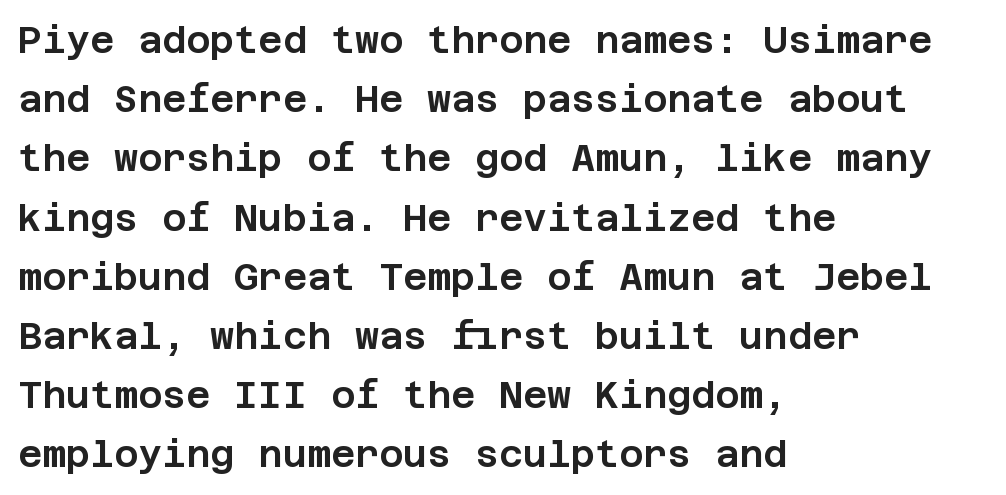
{"serif": "no", "italic": "no", "width": "normal", "stroke_contrast": "low", "x_height": "large", "underline": "no", "align": "left", "line_spacing": "normal", "line_spacing_ratio": 1.6, "letter_spacing": "normal", "letter_spacing_em": 0.0, "glyph_px": 37}
